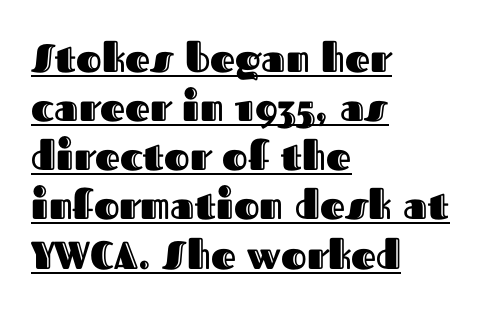
Q: Is the text italic (slanted)? A: No, it is upright.
Q: Is the text underlined? A: Yes.
Q: How is the paragraph aligned? A: Left-aligned.
Q: Is the spacing between letters normal or unusually wide? A: Normal.
Q: Is the spacing between lines tight, normal or loose? A: Normal.
Q: Width (condensed, normal, or wide)? A: Normal.
Q: x-height? A: Medium.
Q: Monospaced? A: No.
